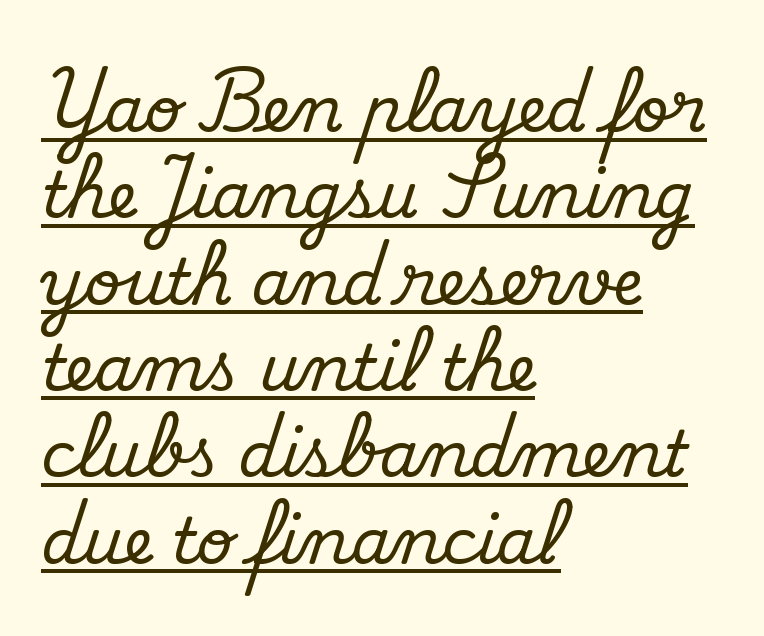
{"serif": "yes", "width": "normal", "stroke_contrast": "medium", "x_height": "small", "monospaced": "no", "underline": "yes", "align": "left", "line_spacing": "normal", "line_spacing_ratio": 1.37, "letter_spacing": "normal", "letter_spacing_em": 0.0, "glyph_px": 63}
